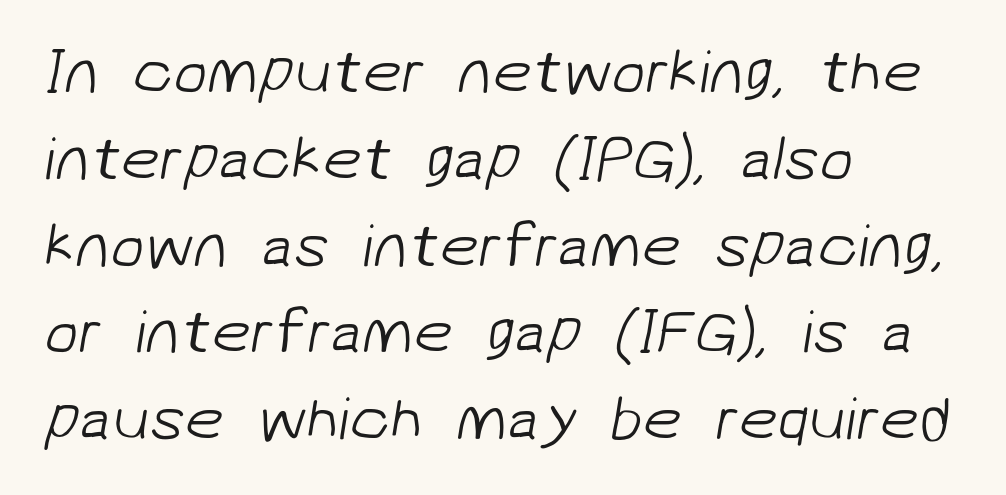
{"serif": "no", "bold": "no", "weight": "light", "width": "normal", "stroke_contrast": "low", "x_height": "medium", "monospaced": "no", "underline": "no", "align": "left", "line_spacing": "normal", "line_spacing_ratio": 1.4, "letter_spacing": "normal", "letter_spacing_em": 0.0, "glyph_px": 62}
